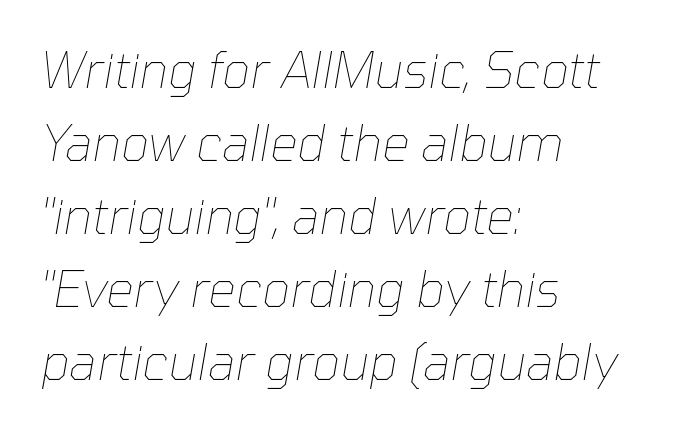
{"italic": "yes", "lean": "right", "slant_degrees": 10, "bold": "no", "weight": "thin", "width": "normal", "stroke_contrast": "low", "x_height": "medium", "monospaced": "no", "underline": "no", "align": "left", "line_spacing": "normal", "line_spacing_ratio": 1.49, "letter_spacing": "normal", "letter_spacing_em": 0.0, "glyph_px": 49}
